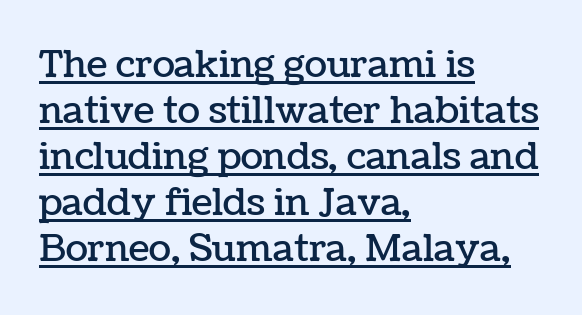
{"italic": "no", "width": "normal", "stroke_contrast": "low", "x_height": "medium", "monospaced": "no", "underline": "yes", "align": "left", "line_spacing_ratio": 1.24, "letter_spacing": "normal", "letter_spacing_em": 0.0, "glyph_px": 37}
